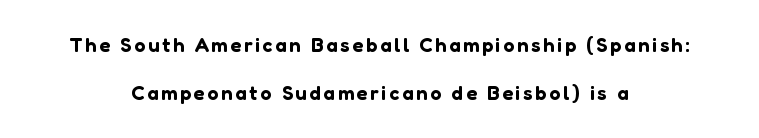
In terms of posture, this sample is upright. Leading: increased. The gap between lines stays unmarked. The paragraph shown floats in the horizontal middle.
